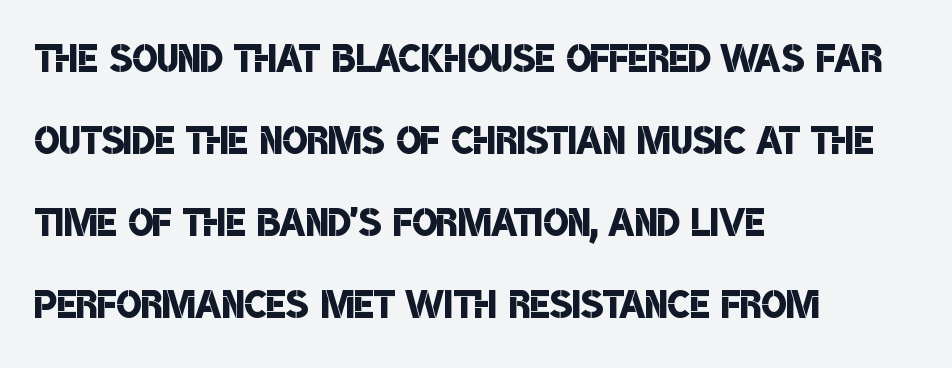
The rows are spaced the way most documents space them. Nope, no serifs anywhere on these letters. You could not count columns in this text — the font is proportionally spaced. No extra tracking has been applied to these lines. The gap between lines stays unmarked. Is the block centered? No — it sits flush against the left margin.
